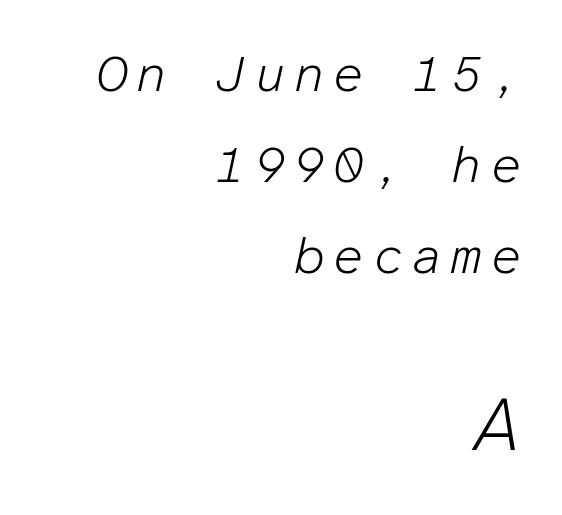
Q: Is the text bold? A: No.
Q: Is the text italic (slanted)? A: Yes, it leans right by about 12 degrees.
Q: Is the text underlined? A: No.
Q: How is the paragraph aligned? A: Right-aligned.
Q: Which block of text is set in a larger size, the first (top) or the second (bottom)? A: The second (bottom) one.
Q: Width (condensed, normal, or wide)? A: Normal.
Q: Stroke contrast? A: Low.
Q: x-height? A: Medium.
Q: Monospaced? A: Yes.
